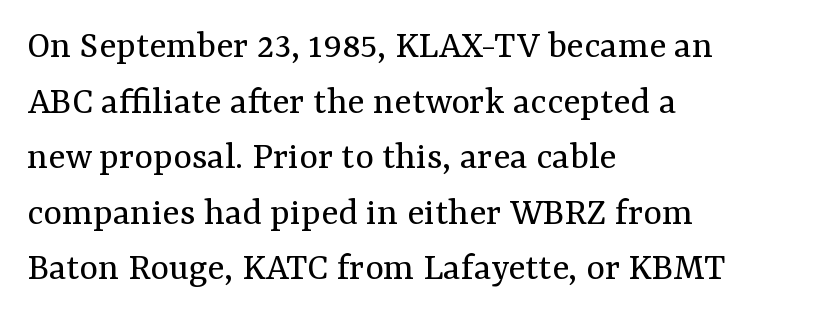
The image shows 40 px regular-weight serif type, upright; set left-aligned, normal line spacing (1.39x), normal letter spacing, not underlined; medium stroke contrast and a medium x-height.
